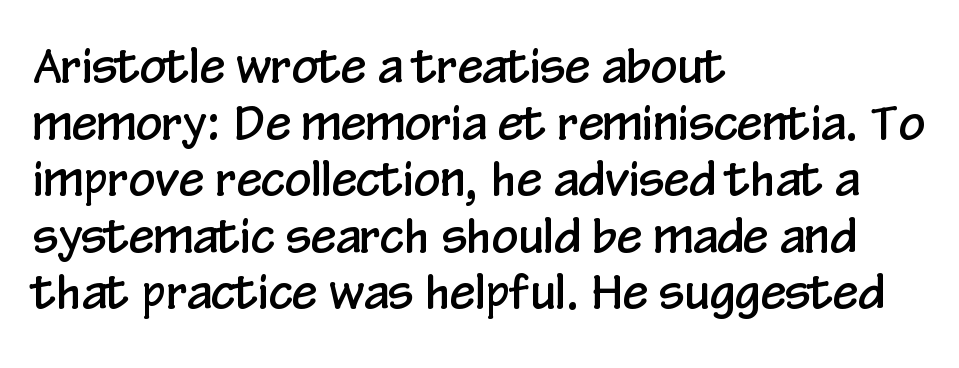
Q: Is the text italic (slanted)? A: No, it is upright.
Q: Is the typeface a serif or a sans-serif typeface? A: Sans-serif.
Q: Is the text underlined? A: No.
Q: How is the paragraph aligned? A: Left-aligned.
Q: Is the spacing between letters normal or unusually wide? A: Normal.
Q: Width (condensed, normal, or wide)? A: Condensed.
Q: Stroke contrast? A: Low.
Q: x-height? A: Medium.
Q: Monospaced? A: No.
